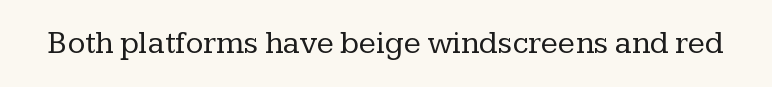
The image shows 32 px regular-weight serif type, upright; set normal letter spacing, not underlined; low stroke contrast and a medium x-height.
